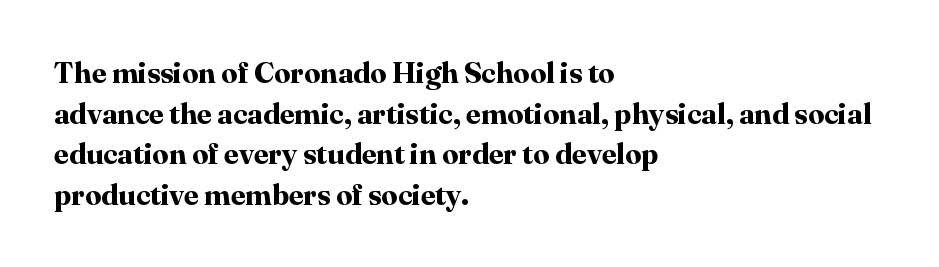
{"serif": "yes", "italic": "no", "bold": "yes", "weight": "bold", "width": "normal", "stroke_contrast": "high", "x_height": "medium", "monospaced": "no", "underline": "no", "align": "left", "line_spacing": "normal", "line_spacing_ratio": 1.4, "letter_spacing": "normal", "letter_spacing_em": 0.0, "glyph_px": 29}
